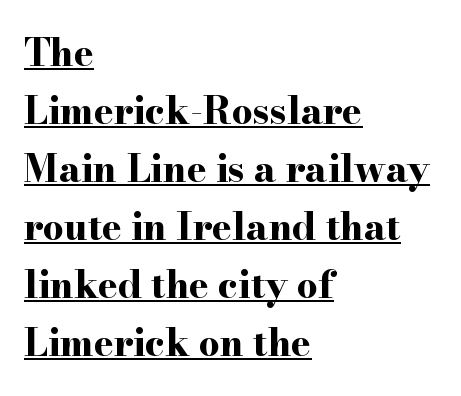
Note the varied advance widths — an 'i' is clearly narrower than an 'm'. This rendering employs a face with finishing strokes, i.e., a serif. Leading: standard. The font is running at its bold setting. The letterforms sit shoulder to shoulder at normal distance. Every character sits straight up, as roman type does.
